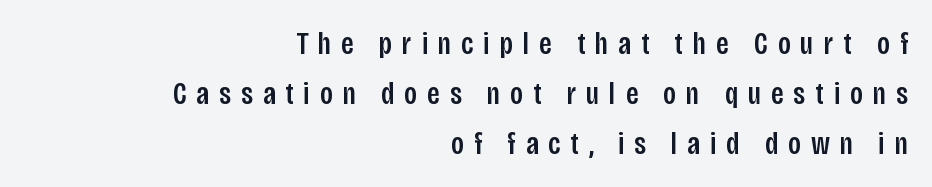
The text block is weighted toward the right margin, trailing off unevenly leftward. The letters carry no serifs — their stems end cleanly without finishing strokes. Nope, not italic — everything's standing straight. Honestly, the row spacing looks completely unremarkable.
